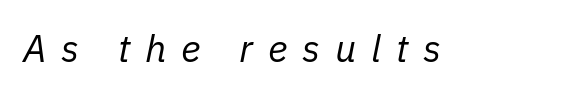
{"italic": "yes", "lean": "right", "slant_degrees": 11, "bold": "no", "weight": "regular", "width": "normal", "stroke_contrast": "low", "x_height": "medium", "monospaced": "no", "underline": "no", "letter_spacing": "wide", "letter_spacing_em": 0.39, "glyph_px": 38}
